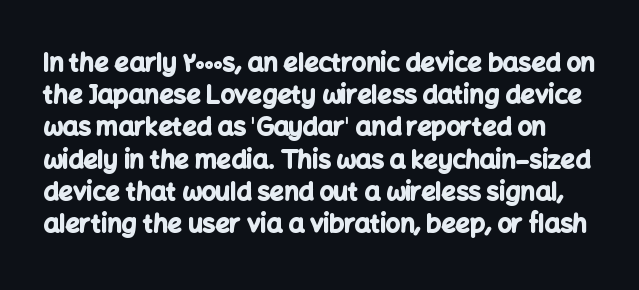
Q: Is the text bold? A: Yes.
Q: Is the text italic (slanted)? A: No, it is upright.
Q: Is the text underlined? A: No.
Q: Is the spacing between letters normal or unusually wide? A: Normal.
Q: Is the spacing between lines tight, normal or loose? A: Normal.
